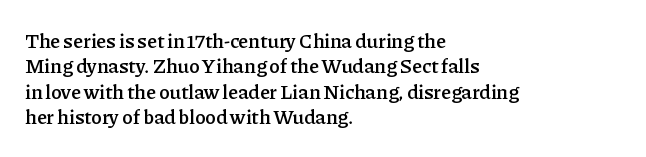
Do the letters lean? They stand straight. The string is rendered with underlining switched off. Look at the tracking — it's just the regular setting, nothing added. The passage shown is semibold, sitting just below true bold.
